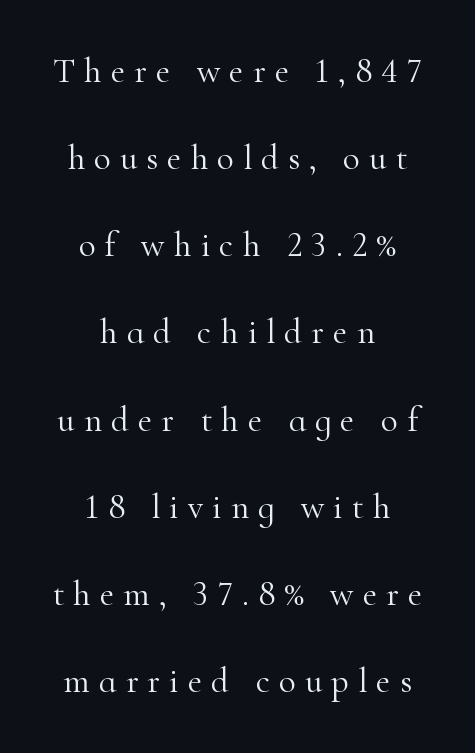
The image shows 35 px light serif type, upright; set centered, loose line spacing (2.49x), unusually wide letter spacing (+0.26 em), not underlined; high stroke contrast and a small x-height.
